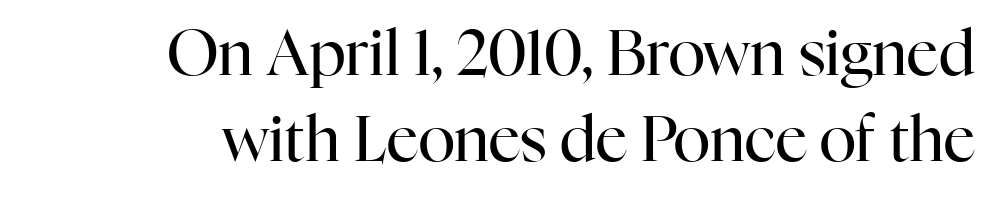
The image shows 62 px regular-weight serif type, upright; set normal line spacing (1.39x), normal letter spacing, not underlined; high stroke contrast and a medium x-height.
